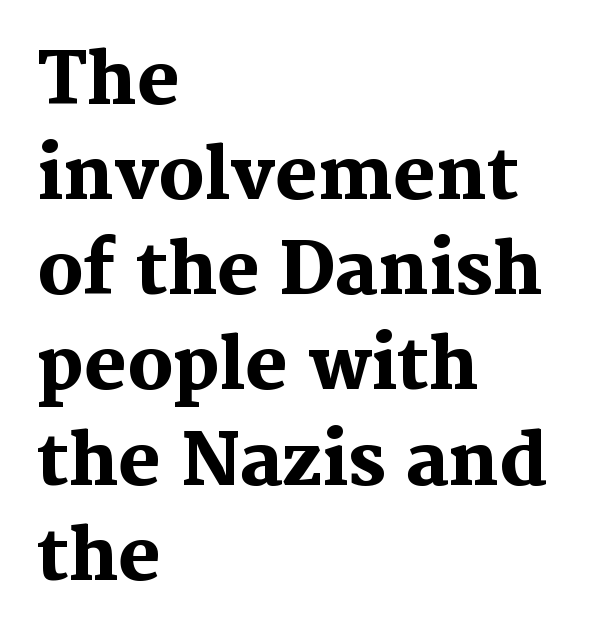
When letters stand straight like this, we call the style roman or upright. Students, note that the glyphs here touch the page at normal intervals. Stroke thickness is high; the sample reads as a true bold. The words here are not underlined. Honestly, the row spacing looks completely unremarkable.
